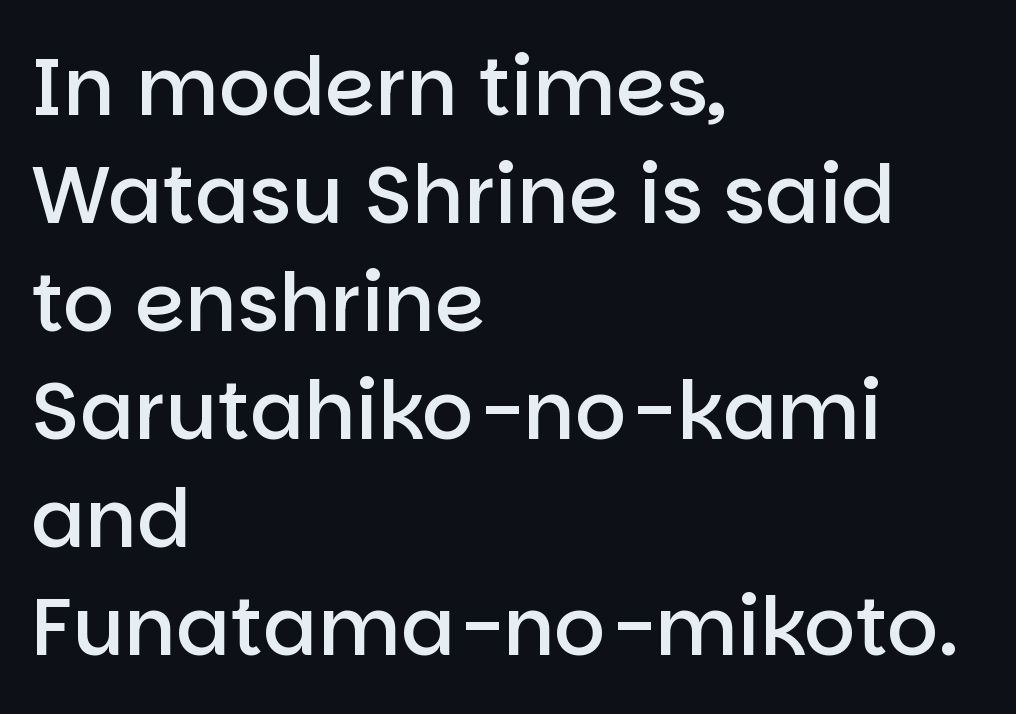
The image shows 80 px semibold sans-serif type, upright; set left-aligned, normal line spacing (1.35x), normal letter spacing, not underlined; low stroke contrast and a large x-height.
